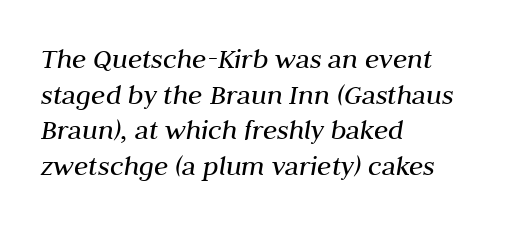
{"italic": "yes", "lean": "right", "slant_degrees": 10, "bold": "no", "weight": "regular", "width": "normal", "stroke_contrast": "medium", "x_height": "medium", "monospaced": "no", "underline": "no", "align": "left", "line_spacing_ratio": 1.23, "letter_spacing": "normal", "letter_spacing_em": 0.0, "glyph_px": 29}
